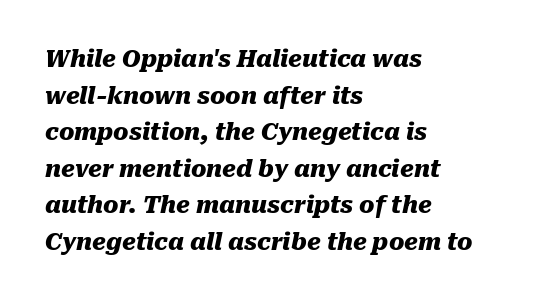
{"italic": "yes", "lean": "right", "slant_degrees": 10, "bold": "yes", "underline": "no", "align": "left", "line_spacing": "normal", "line_spacing_ratio": 1.59, "letter_spacing": "normal", "letter_spacing_em": 0.0, "glyph_px": 23}
